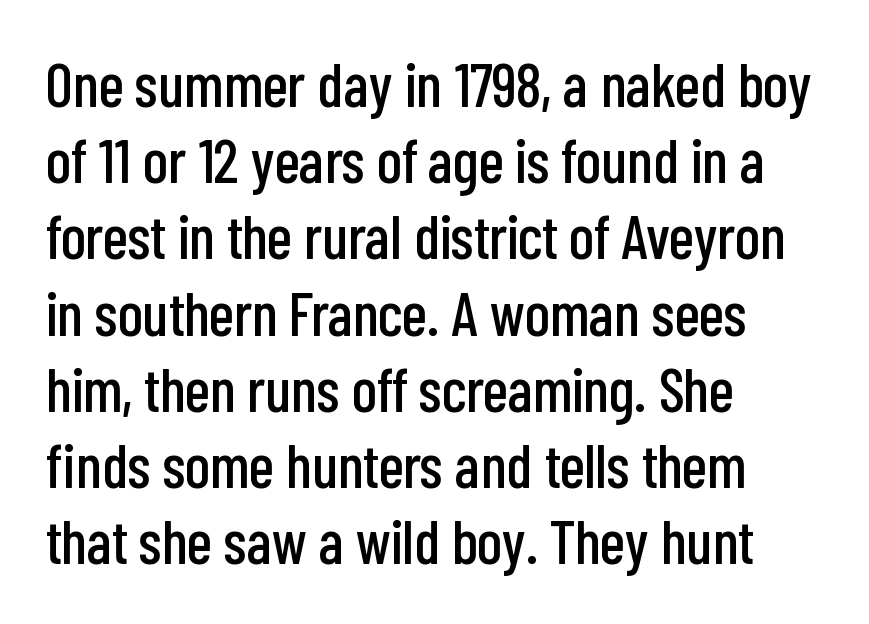
Q: Is the text italic (slanted)? A: No, it is upright.
Q: Is the typeface a serif or a sans-serif typeface? A: Sans-serif.
Q: Is the text underlined? A: No.
Q: How is the paragraph aligned? A: Left-aligned.
Q: Is the spacing between letters normal or unusually wide? A: Normal.
Q: Is the spacing between lines tight, normal or loose? A: Normal.
Q: Width (condensed, normal, or wide)? A: Condensed.
Q: Stroke contrast? A: Low.
Q: x-height? A: Medium.
Q: Monospaced? A: No.
